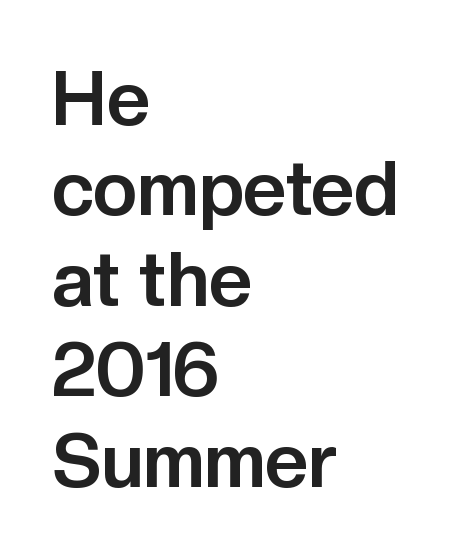
The image shows 76 px bold sans-serif type, upright; set left-aligned, line spacing 1.19x, normal letter spacing, not underlined; low stroke contrast and a medium x-height.
